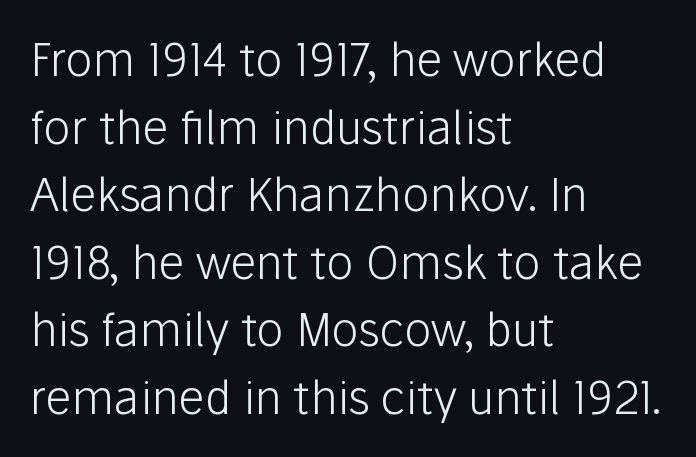
{"serif": "no", "italic": "no", "bold": "no", "weight": "light", "width": "normal", "stroke_contrast": "low", "x_height": "medium", "monospaced": "no", "underline": "no", "align": "left", "line_spacing": "normal", "line_spacing_ratio": 1.47, "letter_spacing": "normal", "letter_spacing_em": 0.0, "glyph_px": 46}
